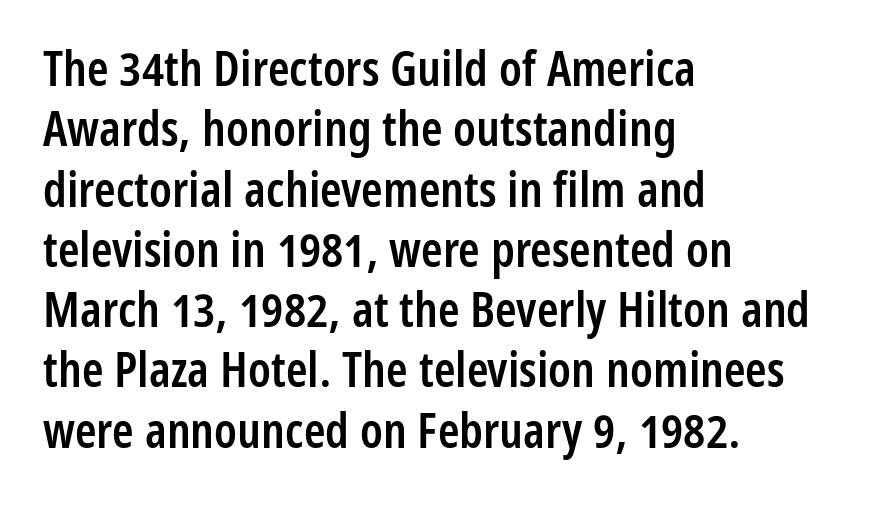
The image shows 49 px semibold, condensed sans-serif type, upright; set left-aligned, line spacing 1.23x, normal letter spacing, not underlined; low stroke contrast and a medium x-height.
